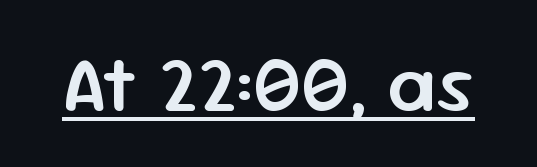
Q: Is the text bold? A: Semi-bold.
Q: Is the text italic (slanted)? A: No, it is upright.
Q: Is the typeface a serif or a sans-serif typeface? A: Sans-serif.
Q: Is the text underlined? A: Yes.
Q: Is the spacing between letters normal or unusually wide? A: Normal.
Q: Width (condensed, normal, or wide)? A: Normal.
Q: Stroke contrast? A: Low.
Q: x-height? A: Medium.
Q: Monospaced? A: No.
